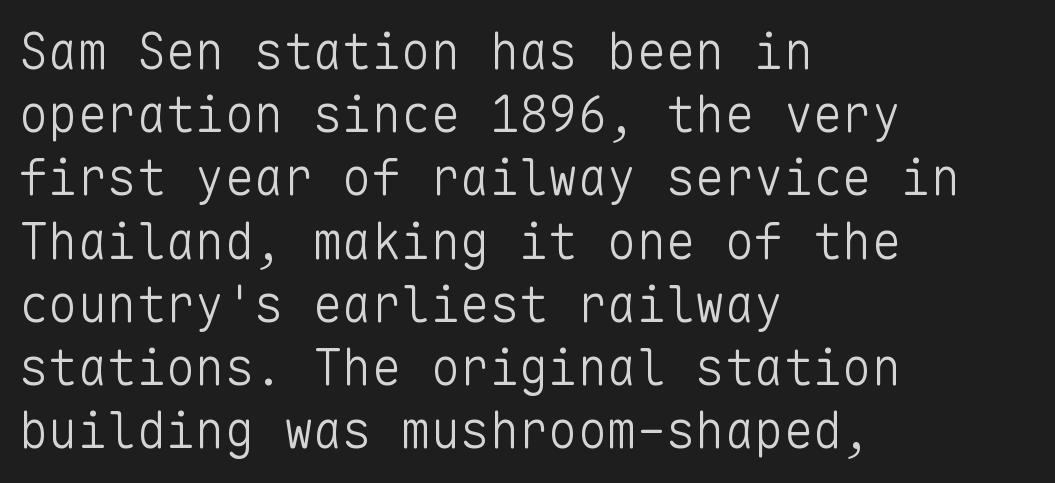
Honestly, the letter spacing is just normal — you wouldn't notice it. The space directly below the letters is spotless. Characters remain perfectly vertical along every line. A typesetter would label this face a sans. All the whitespace from short lines collects on the right. Think standard paragraph weight, or any step lighter than that.
